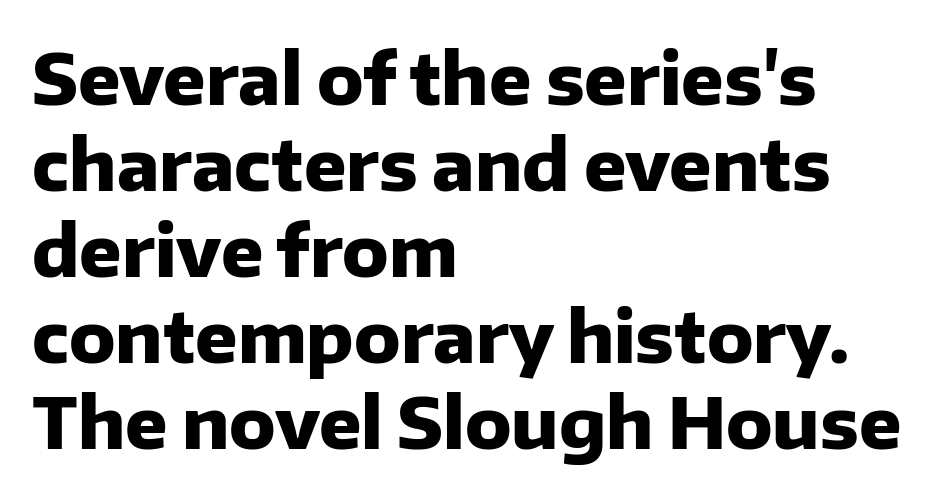
The image shows 70 px heavy sans-serif type, upright; set left-aligned, line spacing 1.23x, normal letter spacing, not underlined; low stroke contrast and a medium x-height.
